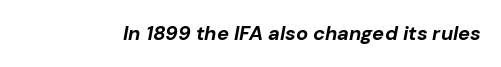
{"italic": "yes", "lean": "right", "slant_degrees": 10, "bold": "yes", "underline": "no", "letter_spacing": "normal", "letter_spacing_em": 0.0, "glyph_px": 20}
